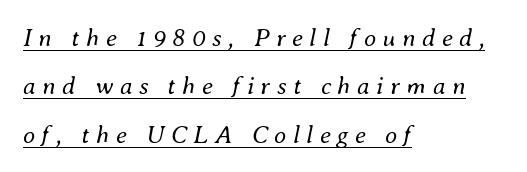
The image shows 25 px text type, italic (leaning right); set left-aligned, loose line spacing (1.94x), unusually wide letter spacing (+0.26 em), underlined.
